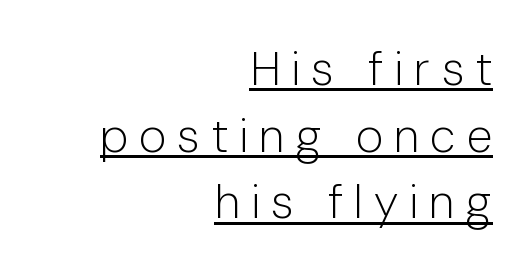
{"serif": "no", "italic": "no", "bold": "no", "weight": "light", "width": "normal", "stroke_contrast": "low", "x_height": "medium", "monospaced": "no", "underline": "yes", "align": "right", "line_spacing": "normal", "line_spacing_ratio": 1.42, "letter_spacing": "wide", "letter_spacing_em": 0.23, "glyph_px": 47}
